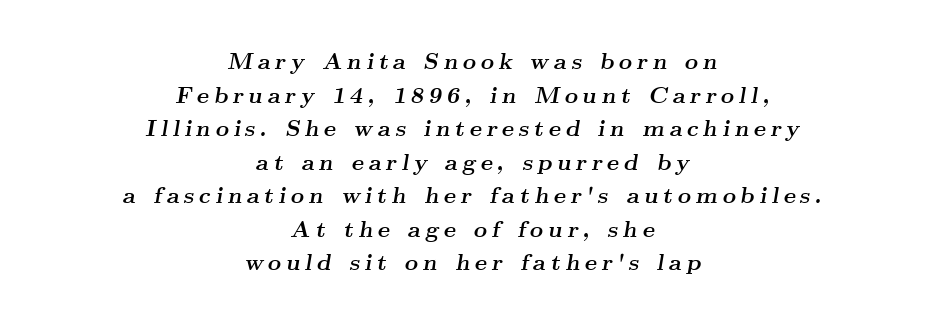
{"italic": "yes", "lean": "right", "slant_degrees": 9, "bold": "yes", "underline": "no", "align": "center", "line_spacing": "normal", "line_spacing_ratio": 1.46, "letter_spacing": "wide", "letter_spacing_em": 0.2, "glyph_px": 23}
